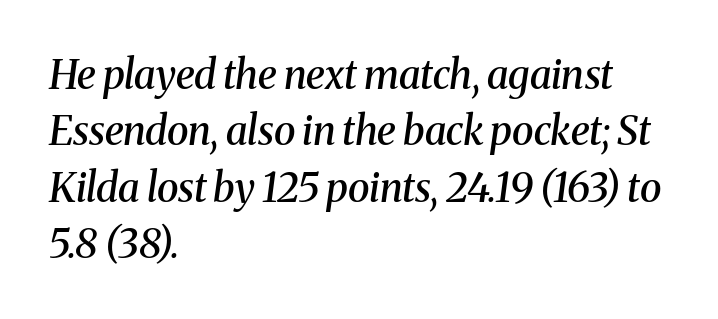
Q: Is the text bold? A: Semi-bold.
Q: Is the text italic (slanted)? A: Yes, it leans right by about 8 degrees.
Q: Is the typeface a serif or a sans-serif typeface? A: Serif.
Q: Is the text underlined? A: No.
Q: How is the paragraph aligned? A: Left-aligned.
Q: Is the spacing between letters normal or unusually wide? A: Normal.
Q: Is the spacing between lines tight, normal or loose? A: Normal.
Q: Width (condensed, normal, or wide)? A: Normal.
Q: Stroke contrast? A: Medium.
Q: x-height? A: Medium.
Q: Monospaced? A: No.
